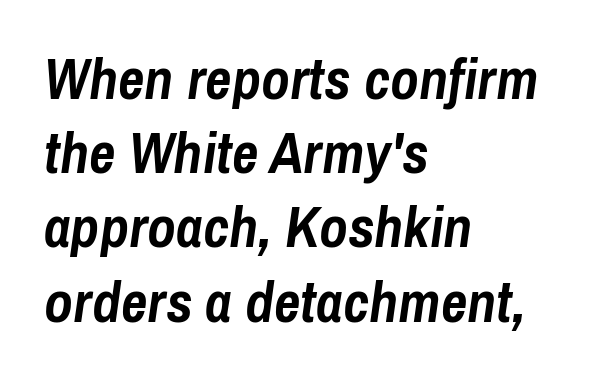
{"italic": "yes", "lean": "right", "slant_degrees": 8, "bold": "yes", "weight": "semibold", "width": "condensed", "stroke_contrast": "low", "x_height": "medium", "monospaced": "no", "underline": "no", "align": "left", "line_spacing": "normal", "line_spacing_ratio": 1.28, "letter_spacing": "normal", "letter_spacing_em": 0.0, "glyph_px": 58}
